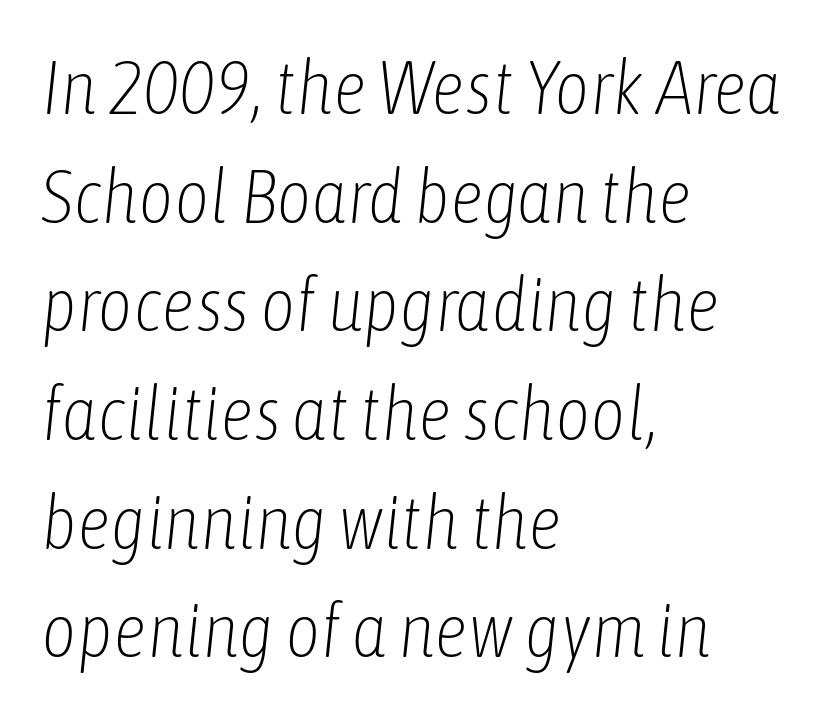
Q: Is the text bold? A: No.
Q: Is the text italic (slanted)? A: Yes, it leans right by about 6 degrees.
Q: Is the text underlined? A: No.
Q: How is the paragraph aligned? A: Left-aligned.
Q: Is the spacing between letters normal or unusually wide? A: Normal.
Q: Is the spacing between lines tight, normal or loose? A: Normal.
Q: Width (condensed, normal, or wide)? A: Condensed.
Q: Stroke contrast? A: Low.
Q: x-height? A: Medium.
Q: Monospaced? A: No.
